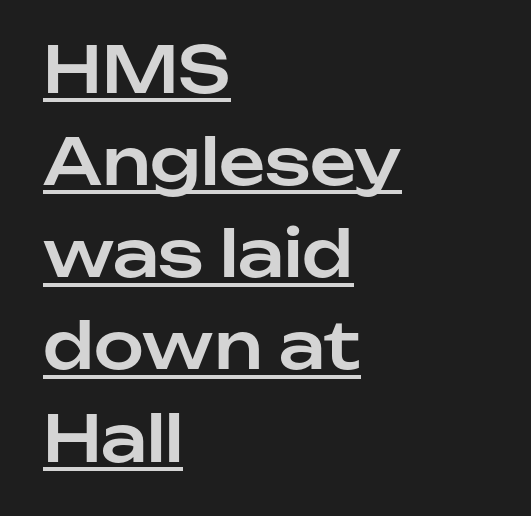
Q: Is the text italic (slanted)? A: No, it is upright.
Q: Is the typeface a serif or a sans-serif typeface? A: Sans-serif.
Q: Is the text underlined? A: Yes.
Q: How is the paragraph aligned? A: Left-aligned.
Q: Is the spacing between letters normal or unusually wide? A: Normal.
Q: Is the spacing between lines tight, normal or loose? A: Normal.
Q: Width (condensed, normal, or wide)? A: Normal.
Q: Stroke contrast? A: Low.
Q: x-height? A: Medium.
Q: Monospaced? A: No.
